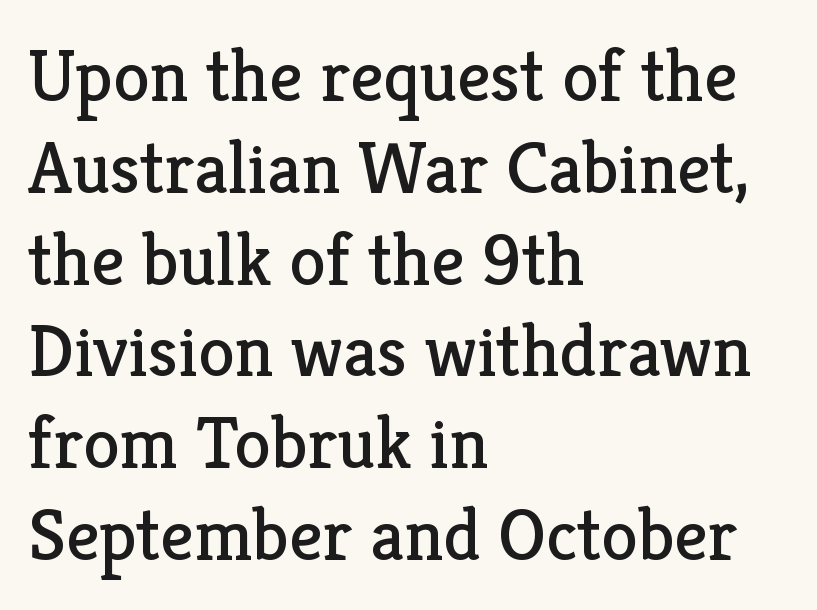
This sample uses plain, unmodified letter spacing. The foot of each line stays bare and open. This sample uses an upright cut, with every glyph sitting square on the baseline. Is the block centered? No — it sits flush against the left margin. Varying glyph widths throughout — classic text-font behaviour. Font category for this specimen: serif.
